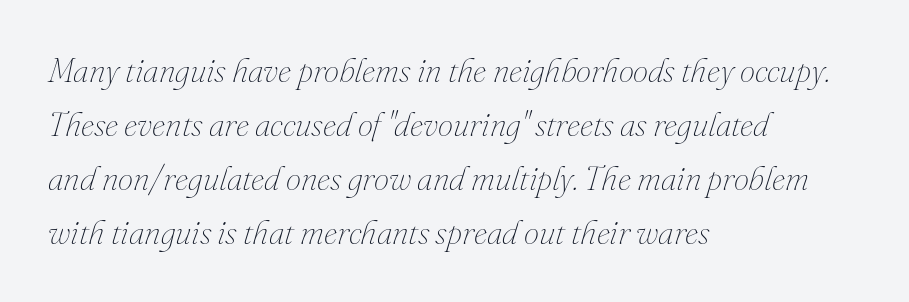
No letter is thick-stroked: the sample isn't bold. The area under the type is left untouched. In CSS terms this would be text-align: left. Students, observe: this is what conventionally led text looks like. Spacing verdict: proportional, widths tailored to each character.
